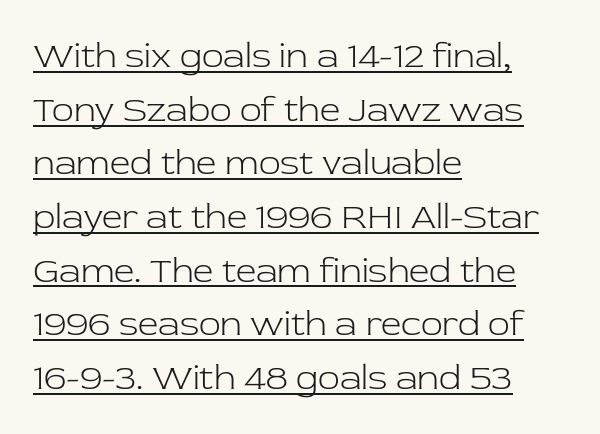
The image shows 36 px light serif type, upright; set left-aligned, normal line spacing (1.49x), normal letter spacing, underlined; low stroke contrast and a medium x-height.
